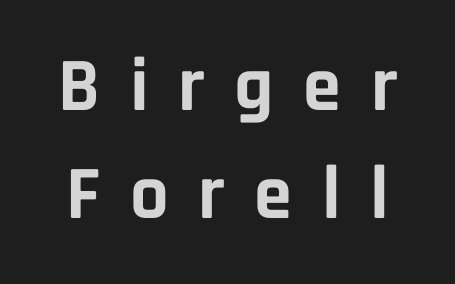
{"serif": "no", "italic": "no", "bold": "yes", "weight": "bold", "width": "normal", "stroke_contrast": "low", "x_height": "large", "monospaced": "no", "underline": "no", "line_spacing": "normal", "line_spacing_ratio": 1.42, "letter_spacing": "wide", "letter_spacing_em": 0.39, "glyph_px": 76}
